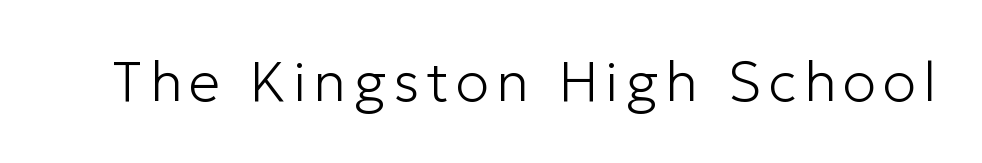
The image shows 56 px light sans-serif type, upright; set not underlined; low stroke contrast and a medium x-height.
